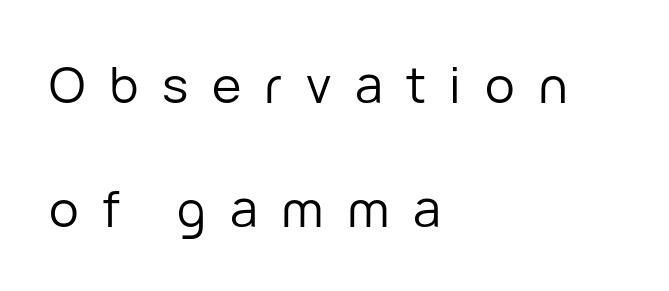
Q: Is the text bold? A: No.
Q: Is the text italic (slanted)? A: No, it is upright.
Q: Is the typeface a serif or a sans-serif typeface? A: Sans-serif.
Q: Is the text underlined? A: No.
Q: How is the paragraph aligned? A: Left-aligned.
Q: Is the spacing between letters normal or unusually wide? A: Unusually wide.
Q: Is the spacing between lines tight, normal or loose? A: Loose.
Q: Width (condensed, normal, or wide)? A: Normal.
Q: Stroke contrast? A: Low.
Q: x-height? A: Medium.
Q: Monospaced? A: No.
